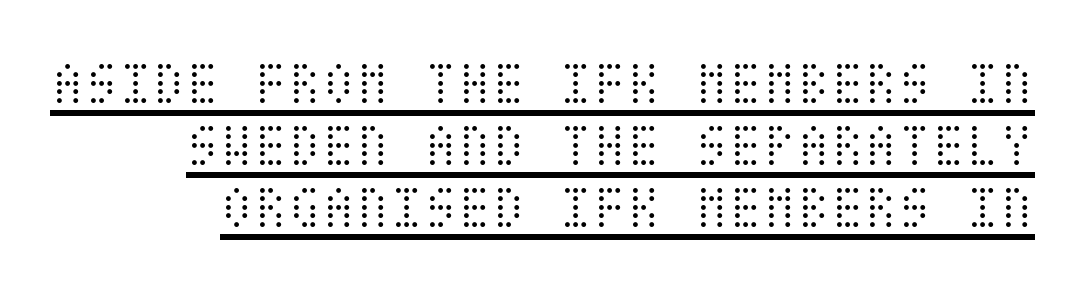
{"italic": "no", "bold": "no", "weight": "light", "width": "condensed", "stroke_contrast": "medium", "x_height": "large", "underline": "yes", "line_spacing": "tight", "line_spacing_ratio": 1.0, "letter_spacing": "normal", "letter_spacing_em": 0.0, "glyph_px": 62}
